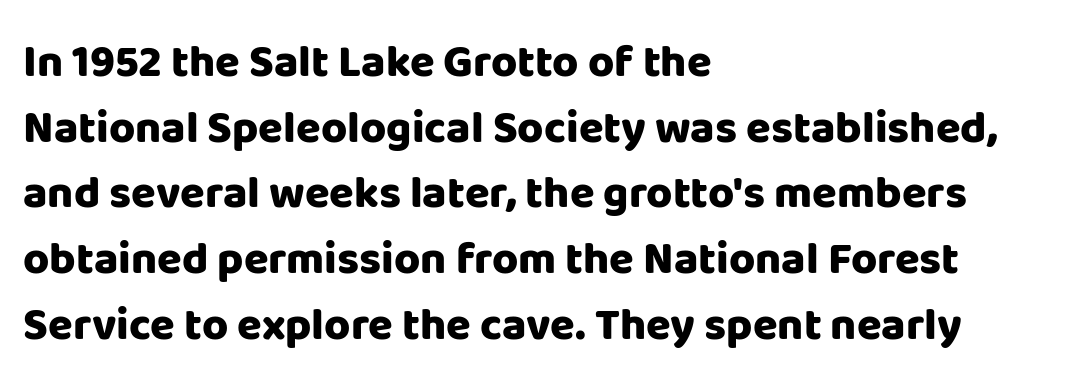
The lines are quadded left. Reading down the column, the eye jumps a familiar distance to each next line. Varying glyph widths throughout — classic text-font behaviour. The tracking reads as untouched default to a designer's eye.
